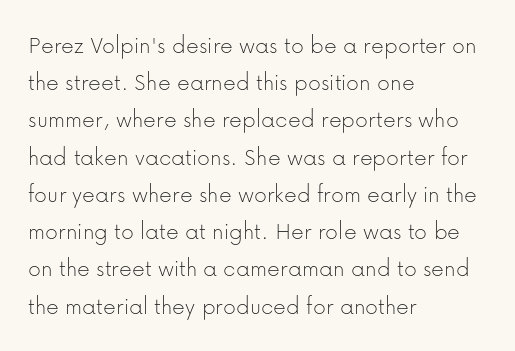
The image shows 25 px text type, upright; set left-aligned, normal line spacing (1.49x), normal letter spacing, not underlined.
